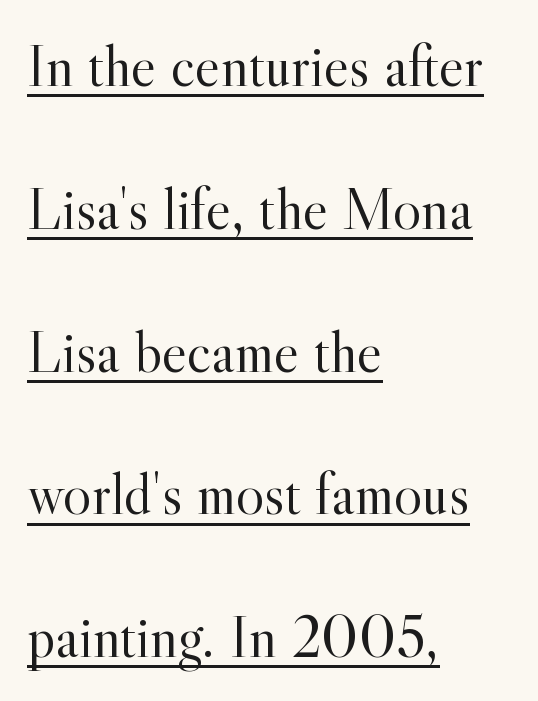
Q: Is the text bold? A: No.
Q: Is the text italic (slanted)? A: No, it is upright.
Q: Is the typeface a serif or a sans-serif typeface? A: Serif.
Q: Is the text underlined? A: Yes.
Q: How is the paragraph aligned? A: Left-aligned.
Q: Is the spacing between letters normal or unusually wide? A: Normal.
Q: Is the spacing between lines tight, normal or loose? A: Loose.
Q: Width (condensed, normal, or wide)? A: Normal.
Q: x-height? A: Small.
Q: Monospaced? A: No.
